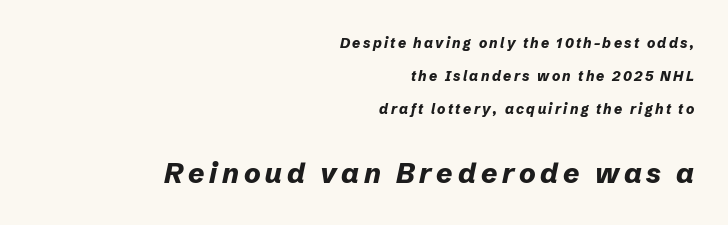
{"italic": "yes", "lean": "right", "slant_degrees": 12, "bold": "yes", "weight": "bold", "width": "normal", "stroke_contrast": "low", "x_height": "medium", "monospaced": "no", "underline": "no", "align": "right", "line_spacing": "loose", "line_spacing_ratio": 2.34, "larger_block": "second", "size_ratio": 2.0, "glyph_px": 28}
